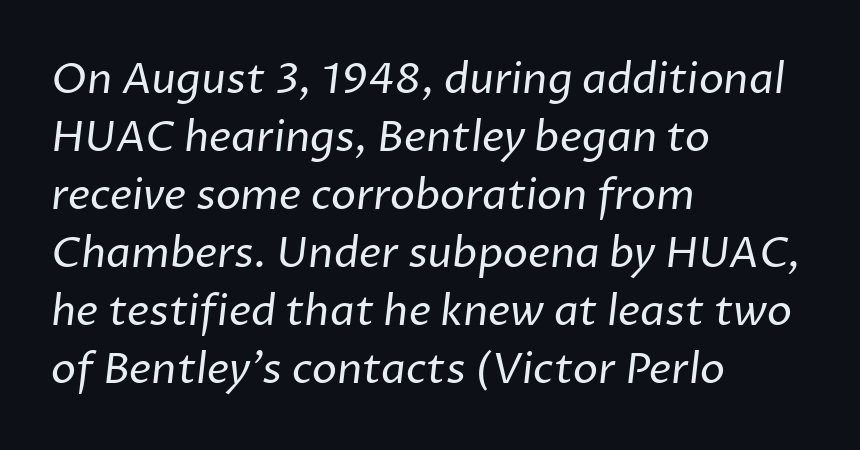
Glance below the letters and you will spot only blank space. The rows are spaced the way most documents space them. Letter spacing: default. The font family rendered here belongs to the sans-serif group.
